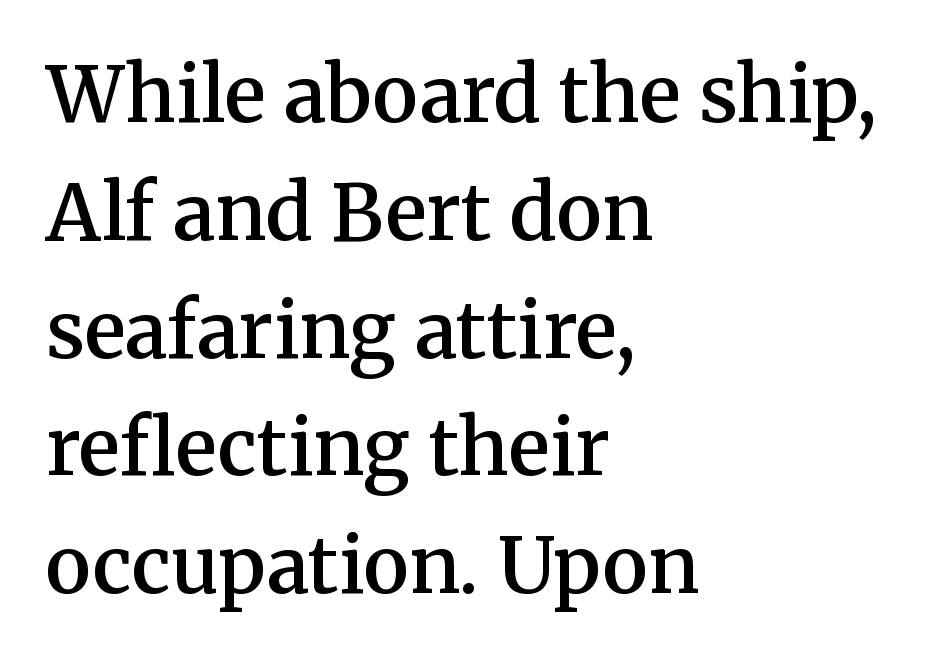
The image shows 77 px semibold serif type, upright; set left-aligned, normal line spacing (1.53x), normal letter spacing, not underlined; medium stroke contrast and a medium x-height.
